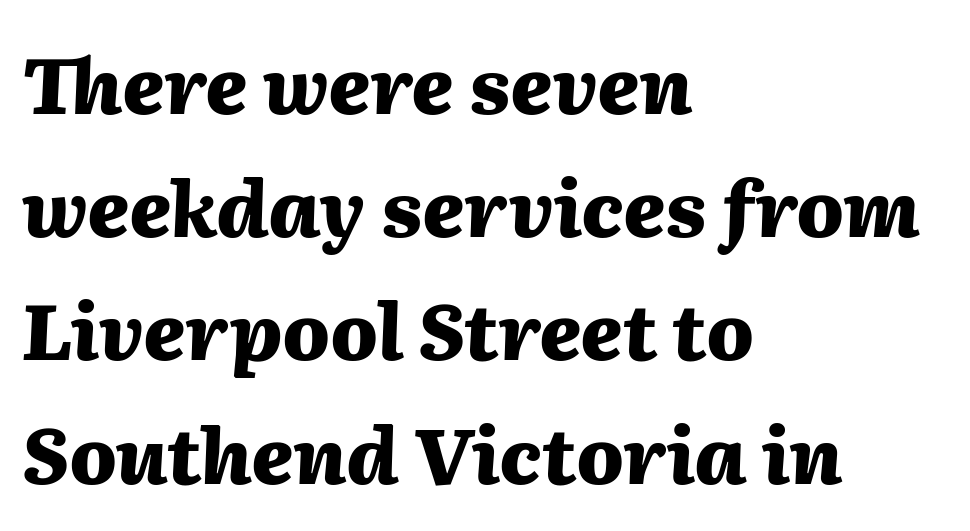
Leading matches the norm, producing a regular column. Is this a fixed-width face? No — the glyphs have proportional, varying widths. The glyphs have the mass of a bold cut. Observe the ordinary spacing: letters are neighbours, not strangers.
